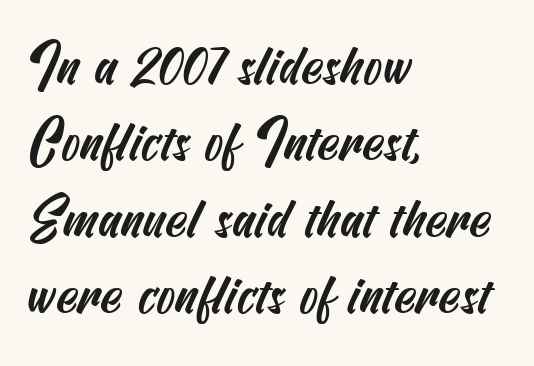
The type family on display is of the sans-serif kind. Regarding leading, the lines here are spaced in the standard way. The words here are not underlined. The gaps between neighbouring characters are ordinary and unremarkable. The ragged edge is on the right, which tells us the setting is flush left.
